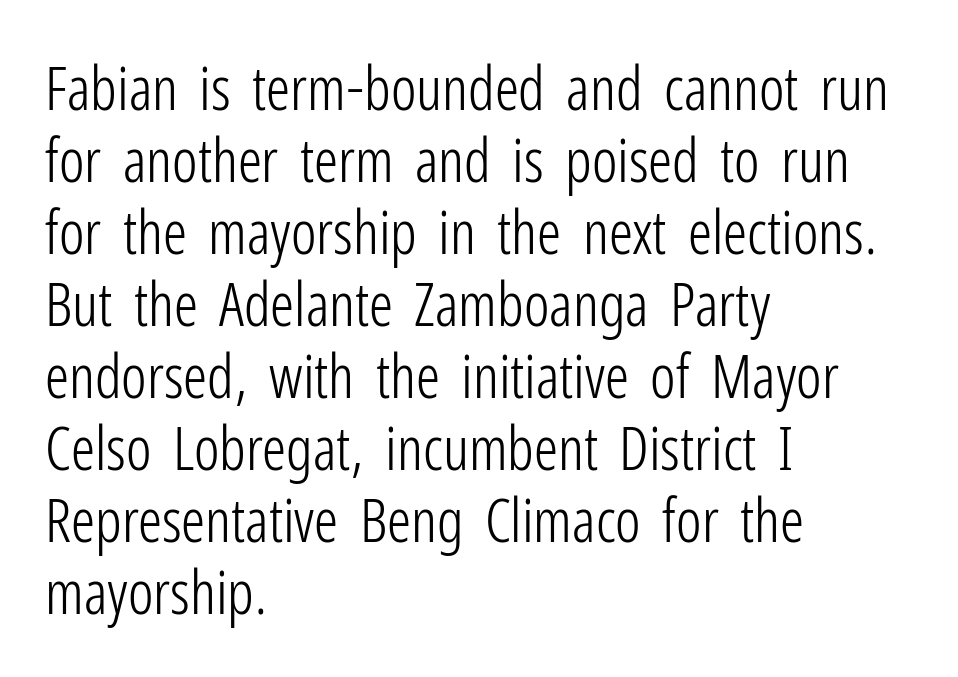
The image shows 60 px light, condensed sans-serif type, upright; set left-aligned, line spacing 1.2x, normal letter spacing, not underlined; low stroke contrast and a medium x-height.
